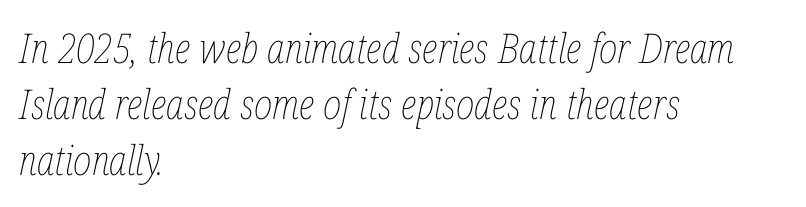
Q: Is the text bold? A: No.
Q: Is the text italic (slanted)? A: Yes, it leans right by about 12 degrees.
Q: Is the text underlined? A: No.
Q: How is the paragraph aligned? A: Left-aligned.
Q: Is the spacing between letters normal or unusually wide? A: Normal.
Q: Is the spacing between lines tight, normal or loose? A: Normal.
Q: Width (condensed, normal, or wide)? A: Condensed.
Q: Stroke contrast? A: Low.
Q: x-height? A: Medium.
Q: Monospaced? A: No.
